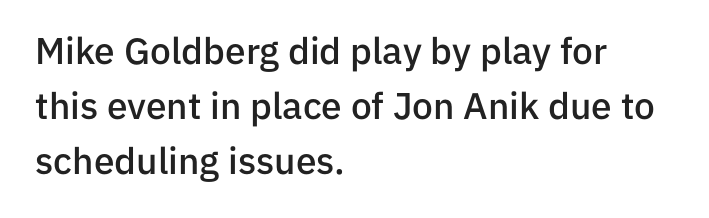
The image shows 37 px semibold sans-serif type, upright; set left-aligned, normal line spacing (1.48x), normal letter spacing, not underlined; low stroke contrast and a medium x-height.
